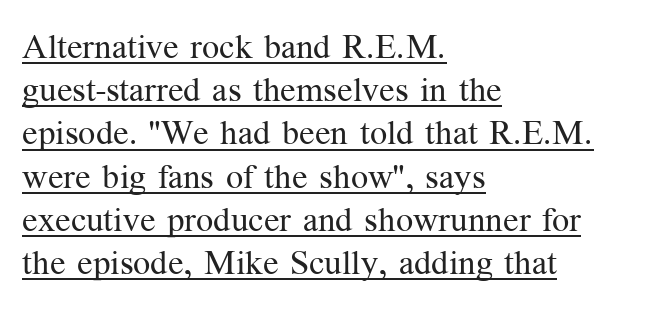
Q: Is the text bold? A: No.
Q: Is the text italic (slanted)? A: No, it is upright.
Q: Is the typeface a serif or a sans-serif typeface? A: Serif.
Q: Is the text underlined? A: Yes.
Q: How is the paragraph aligned? A: Left-aligned.
Q: Is the spacing between letters normal or unusually wide? A: Normal.
Q: Is the spacing between lines tight, normal or loose? A: Normal.
Q: Width (condensed, normal, or wide)? A: Normal.
Q: Stroke contrast? A: Medium.
Q: x-height? A: Medium.
Q: Monospaced? A: No.
